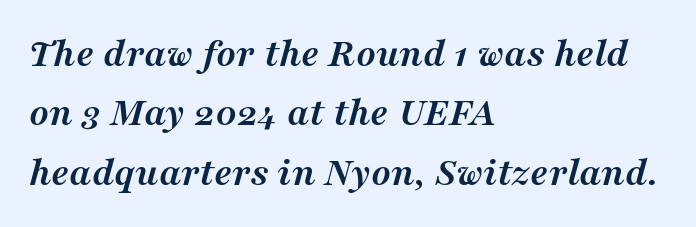
Q: Is the text bold? A: Yes.
Q: Is the text italic (slanted)? A: Yes, it leans right by about 16 degrees.
Q: Is the typeface a serif or a sans-serif typeface? A: Serif.
Q: Is the text underlined? A: No.
Q: How is the paragraph aligned? A: Left-aligned.
Q: Is the spacing between letters normal or unusually wide? A: Normal.
Q: Is the spacing between lines tight, normal or loose? A: Normal.
Q: Width (condensed, normal, or wide)? A: Normal.
Q: Stroke contrast? A: Medium.
Q: x-height? A: Medium.
Q: Monospaced? A: No.
